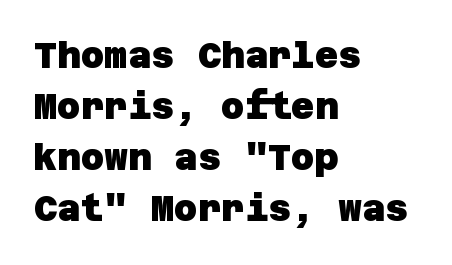
Tracking here is standard; glyphs follow each other at the usual distance. Vertical spacing — default. Is this a sans? Yes — the strokes have no serifs. Decoration check: the copy has no underline. Typesetter's note: full bold, strokes at maximum text heaviness. Every row of glyphs begins at an identical x-position on the left.
